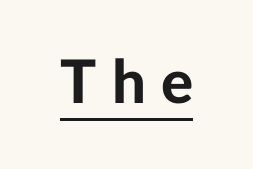
{"serif": "no", "italic": "no", "bold": "yes", "weight": "bold", "width": "normal", "stroke_contrast": "low", "x_height": "medium", "monospaced": "no", "underline": "yes", "letter_spacing": "wide", "letter_spacing_em": 0.25, "glyph_px": 60}
